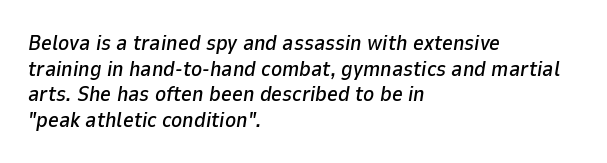
Compared with typical body copy, the letter spacing here is the same. Unmarked baselines from the first word to the last. Tall strokes in this sample are angled rather than plumb. The typesetter chose a ragged-right arrangement here.
